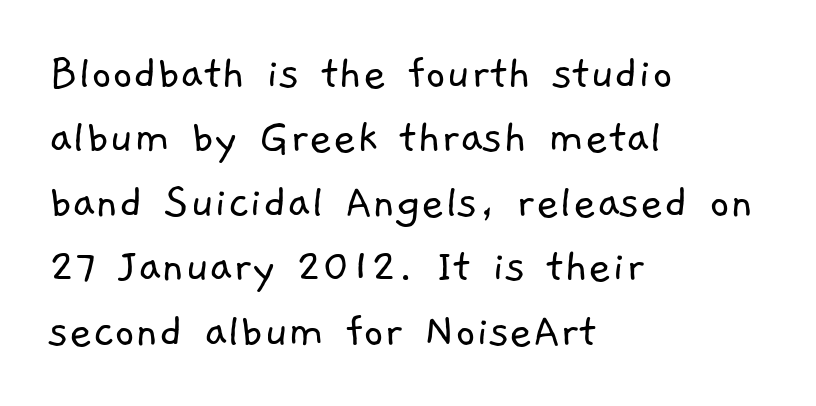
{"serif": "no", "bold": "no", "weight": "light", "width": "normal", "stroke_contrast": "low", "x_height": "medium", "monospaced": "no", "underline": "no", "align": "left", "line_spacing": "normal", "line_spacing_ratio": 1.29, "letter_spacing": "normal", "letter_spacing_em": 0.0, "glyph_px": 50}
